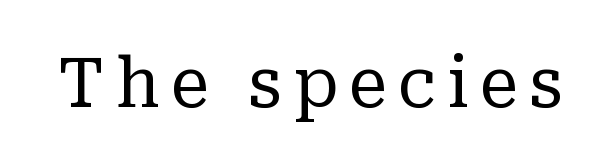
{"serif": "yes", "italic": "no", "bold": "no", "weight": "regular", "width": "normal", "stroke_contrast": "low", "x_height": "medium", "monospaced": "no", "underline": "no", "glyph_px": 69}
